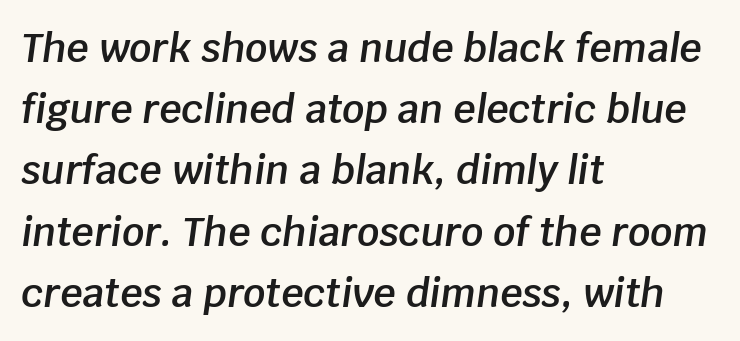
{"italic": "yes", "lean": "right", "slant_degrees": 8, "bold": "semi", "weight": "semibold", "width": "normal", "stroke_contrast": "low", "x_height": "large", "monospaced": "no", "underline": "no", "align": "left", "line_spacing": "normal", "line_spacing_ratio": 1.57, "letter_spacing": "normal", "letter_spacing_em": 0.0, "glyph_px": 39}
